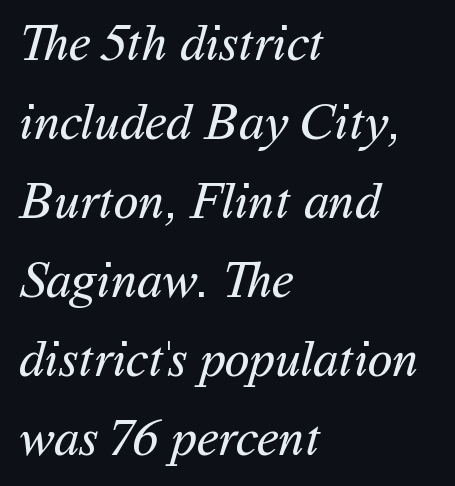
Q: Is the text bold? A: No.
Q: Is the typeface a serif or a sans-serif typeface? A: Sans-serif.
Q: Is the text underlined? A: No.
Q: How is the paragraph aligned? A: Left-aligned.
Q: Is the spacing between letters normal or unusually wide? A: Normal.
Q: Is the spacing between lines tight, normal or loose? A: Normal.
Q: Width (condensed, normal, or wide)? A: Normal.
Q: Stroke contrast? A: Medium.
Q: x-height? A: Medium.
Q: Monospaced? A: No.
